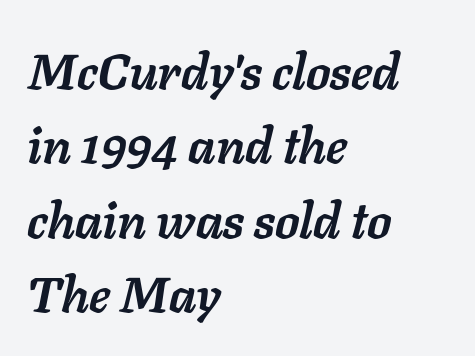
{"italic": "yes", "lean": "right", "slant_degrees": 11, "bold": "yes", "weight": "semibold", "width": "normal", "stroke_contrast": "low", "x_height": "medium", "monospaced": "no", "underline": "no", "align": "left", "line_spacing": "normal", "line_spacing_ratio": 1.49, "letter_spacing": "normal", "letter_spacing_em": 0.0, "glyph_px": 50}
